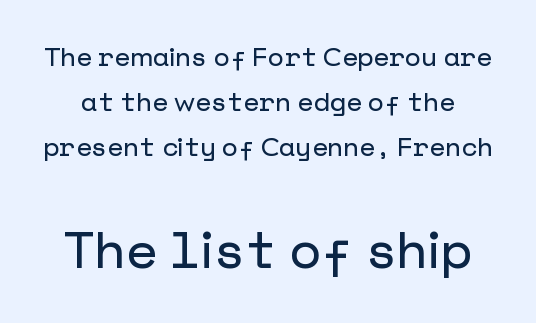
The image shows 51 px sans-serif type, upright; set line spacing 1.74x, normal letter spacing, not underlined; the second (bottom) block is 1.96x larger; low stroke contrast and a medium x-height.
